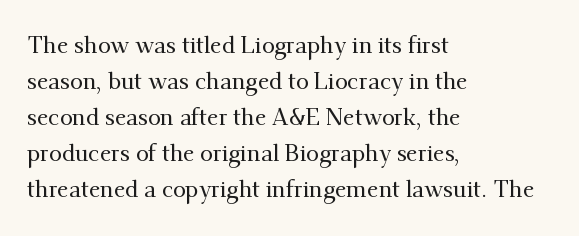
{"italic": "no", "underline": "no", "align": "left", "line_spacing": "normal", "line_spacing_ratio": 1.56, "letter_spacing": "normal", "letter_spacing_em": 0.0, "glyph_px": 23}
